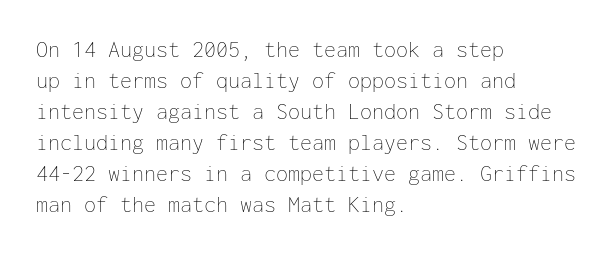
The image shows 24 px text type, upright; set left-aligned, normal line spacing (1.29x), normal letter spacing, not underlined.
